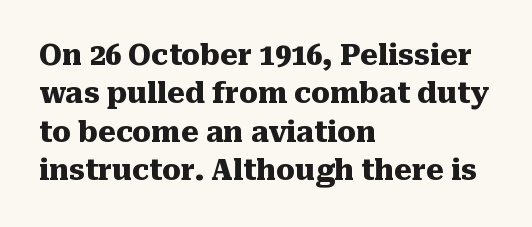
You'd pick this weight for a headline — it's a proper bold. The passage shown is typed in a proportional face where columns would drift. The passage is arranged the way most books set body copy — flush left. These lines were composed using upright roman letters.
